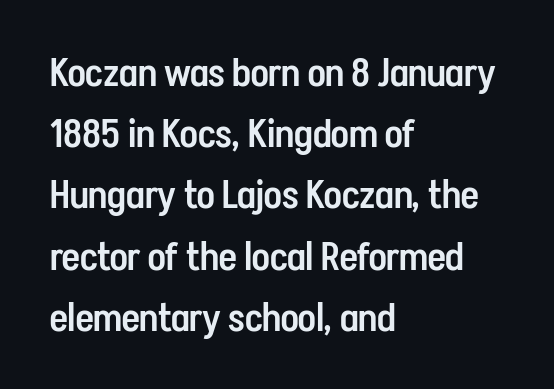
Q: Is the text bold? A: Semi-bold.
Q: Is the text italic (slanted)? A: No, it is upright.
Q: Is the typeface a serif or a sans-serif typeface? A: Sans-serif.
Q: Is the text underlined? A: No.
Q: How is the paragraph aligned? A: Left-aligned.
Q: Is the spacing between letters normal or unusually wide? A: Normal.
Q: Is the spacing between lines tight, normal or loose? A: Normal.
Q: Width (condensed, normal, or wide)? A: Condensed.
Q: Stroke contrast? A: Low.
Q: x-height? A: Medium.
Q: Monospaced? A: No.
